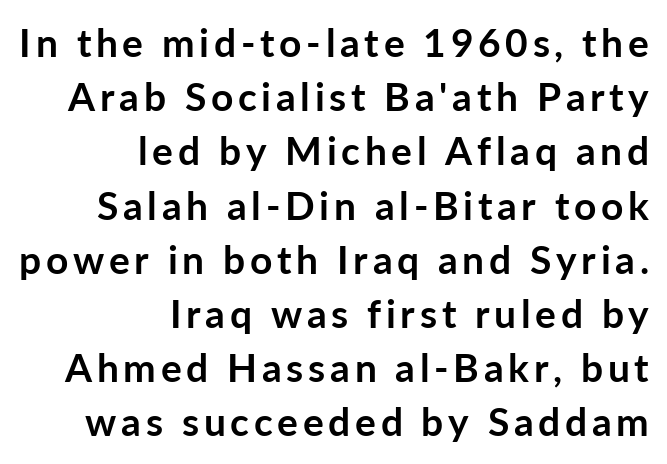
{"serif": "no", "italic": "no", "bold": "yes", "weight": "semibold", "width": "normal", "stroke_contrast": "low", "x_height": "medium", "monospaced": "no", "underline": "no", "align": "right", "line_spacing": "normal", "line_spacing_ratio": 1.39, "glyph_px": 39}
